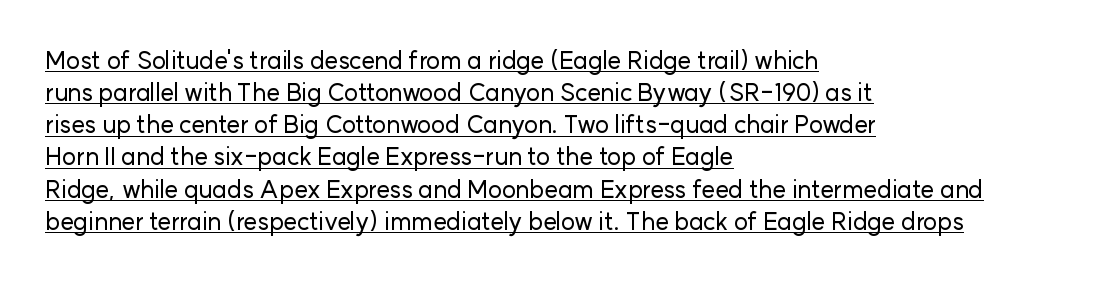
Whoever set this chose a conventional vertical rhythm. Caption: standard tracking, unaltered. Beneath each row of characters lies a ruled line. Nope, not italic — everything's standing straight.
